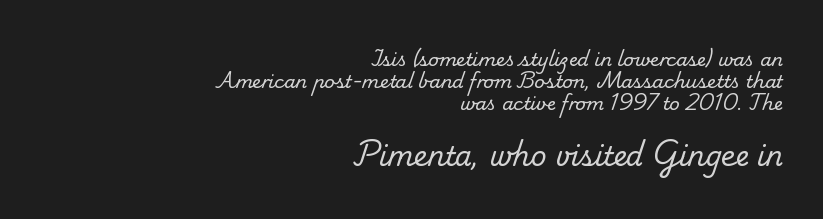
The image shows 27 px text type; set right-aligned, line spacing 1.22x, normal letter spacing, not underlined; the second (bottom) block is 1.5x larger.
